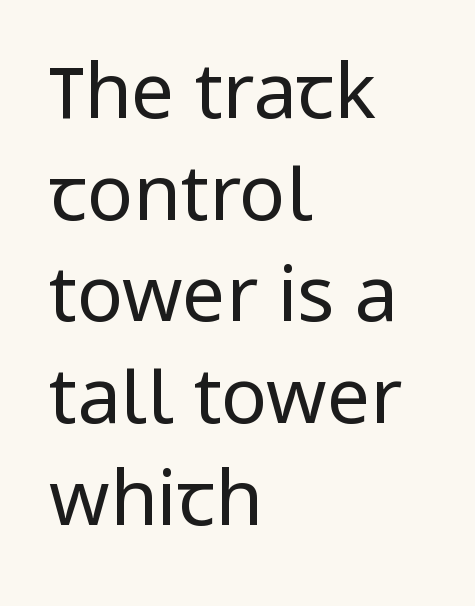
Looks like regular typesetting: each glyph gets only the width it needs. Does the leading feel generous? No, just average. The specimen omits any rule beneath the text block's lines. Notice how the stems are strictly vertical — no italics here. Is the letter spacing exaggerated? No — it looks like the ordinary default. Where is the straight margin? On the left.
